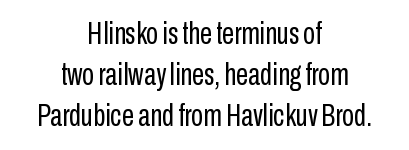
{"serif": "no", "italic": "no", "bold": "no", "weight": "regular", "width": "condensed", "stroke_contrast": "low", "x_height": "medium", "monospaced": "no", "underline": "no", "align": "center", "line_spacing": "normal", "line_spacing_ratio": 1.33, "letter_spacing": "normal", "letter_spacing_em": 0.0, "glyph_px": 31}
